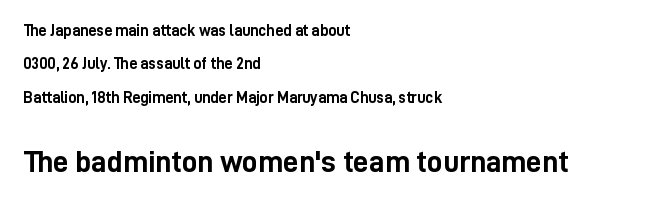
The image shows 31 px semibold, condensed sans-serif type, upright; set left-aligned, loose line spacing (2.08x), normal letter spacing, not underlined; the second (bottom) block is 1.94x larger; low stroke contrast and a medium x-height.
